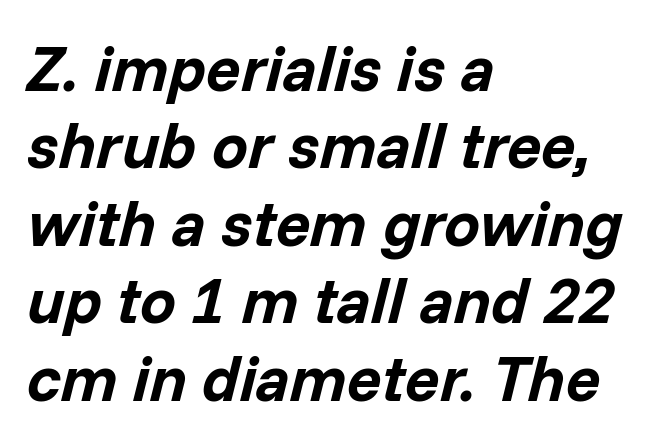
{"italic": "yes", "lean": "right", "slant_degrees": 14, "bold": "yes", "weight": "bold", "width": "normal", "stroke_contrast": "low", "x_height": "medium", "monospaced": "no", "underline": "no", "align": "left", "line_spacing_ratio": 1.21, "letter_spacing": "normal", "letter_spacing_em": 0.0, "glyph_px": 64}
